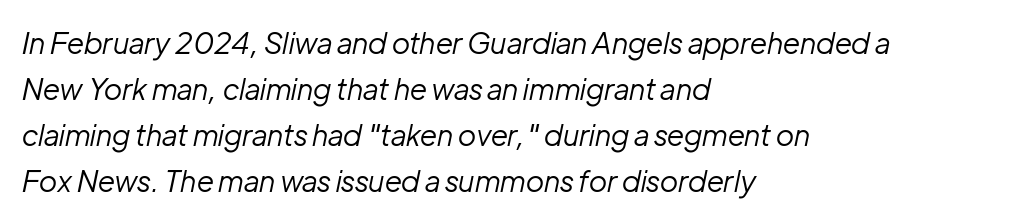
The image shows 29 px regular-weight type, italic (leaning right); set left-aligned, normal line spacing (1.59x), normal letter spacing, not underlined; low stroke contrast and a medium x-height.
